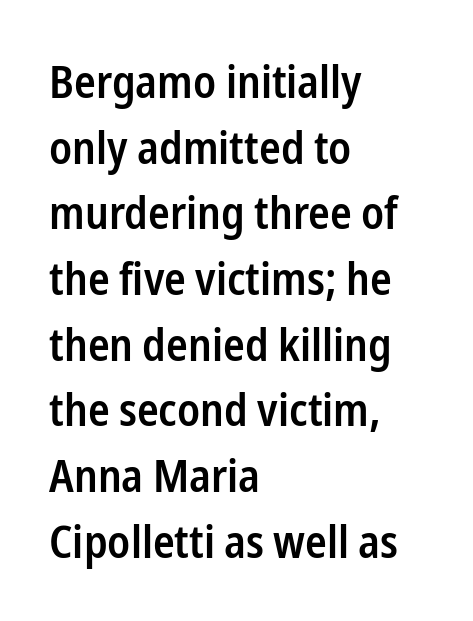
{"serif": "no", "italic": "no", "bold": "semi", "weight": "semibold", "width": "condensed", "stroke_contrast": "low", "x_height": "medium", "monospaced": "no", "underline": "no", "align": "left", "line_spacing": "normal", "line_spacing_ratio": 1.46, "letter_spacing": "normal", "letter_spacing_em": 0.0, "glyph_px": 45}
